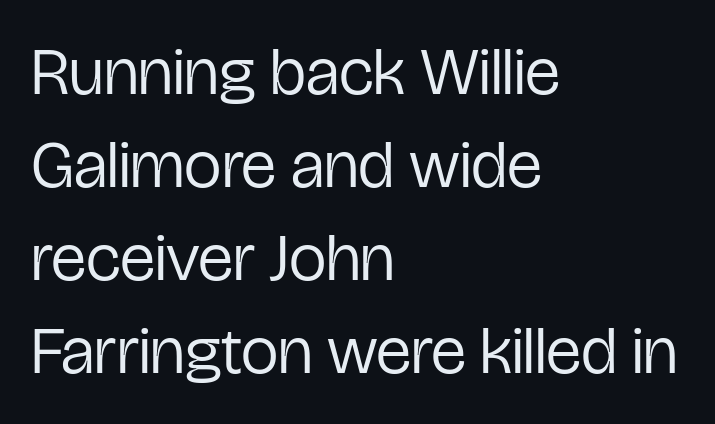
Q: Is the text bold? A: No.
Q: Is the text italic (slanted)? A: No, it is upright.
Q: Is the typeface a serif or a sans-serif typeface? A: Sans-serif.
Q: Is the text underlined? A: No.
Q: How is the paragraph aligned? A: Left-aligned.
Q: Is the spacing between letters normal or unusually wide? A: Normal.
Q: Is the spacing between lines tight, normal or loose? A: Normal.
Q: Width (condensed, normal, or wide)? A: Condensed.
Q: Stroke contrast? A: Low.
Q: x-height? A: Medium.
Q: Monospaced? A: No.
